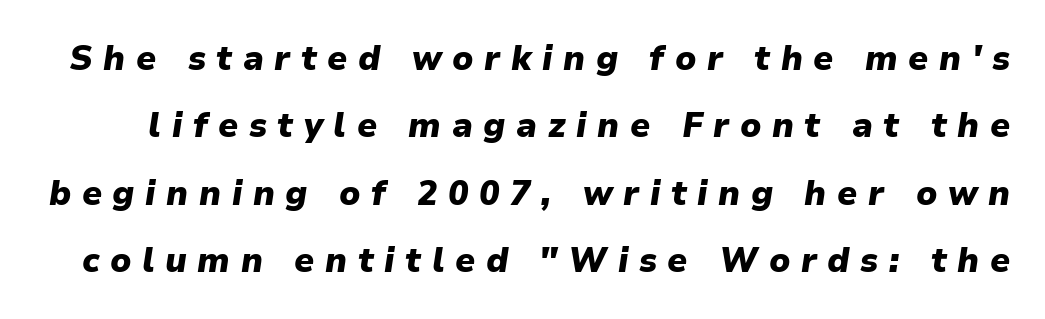
{"italic": "yes", "lean": "right", "slant_degrees": 9, "bold": "yes", "weight": "heavy", "width": "normal", "stroke_contrast": "low", "x_height": "medium", "monospaced": "no", "underline": "no", "line_spacing": "loose", "line_spacing_ratio": 1.98, "letter_spacing": "wide", "letter_spacing_em": 0.31, "glyph_px": 34}
